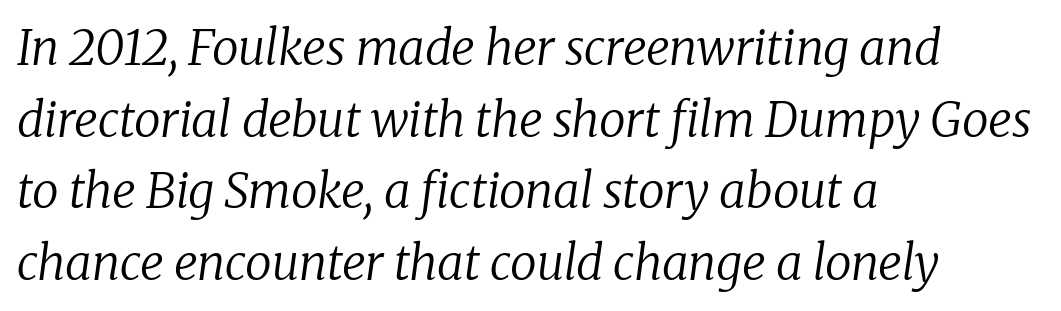
Reading down the column, the eye jumps a familiar distance to each next line. Any mark beneath the type? The region is blank. The face used here is seriffed, in the tradition of book romans. The characters are drawn with everyday or finer stroke widths.
